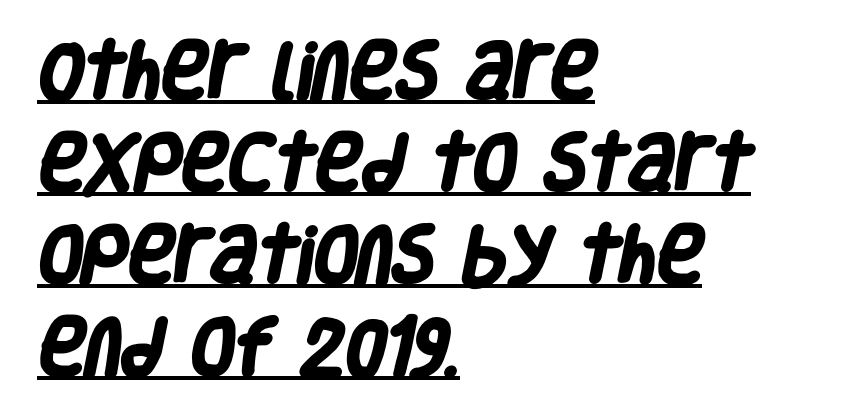
Interline gaps are of average width in this sample. The rendering shows plain stroke endings on the letterforms — a sans-serif design. Nobody touched the tracking dial on this one. A typesetter would call this proportional, since set widths differ per character. In designer terms, the underline attribute is active on this setting.
